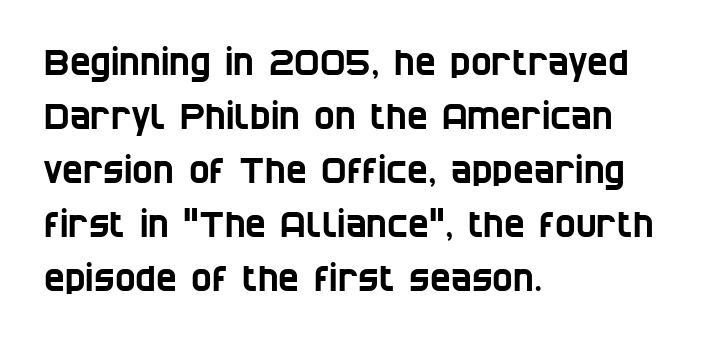
In CSS terms this would be text-align: left. Proportional: the letters do not fall into vertical columns. Observe the ordinary spacing: letters are neighbours, not strangers. Words float on clear page, feet unadorned. Typographically, this falls in the sans-serif category.
